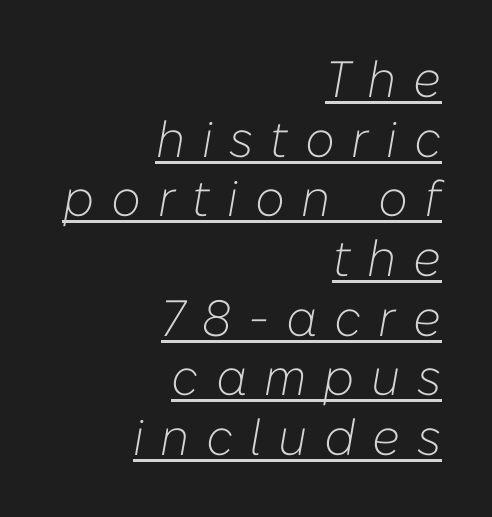
Letters have the restrained weight of plain body copy at most. If you drew a line through each stem, it would be angled. The rendered words wear a rule along their underside. Horizontal alignment here is rightward, an uncommon choice for prose. The face used here is proportionally spaced, like ordinary book or web type. Tracking value appears strongly positive — letters spread wide.
